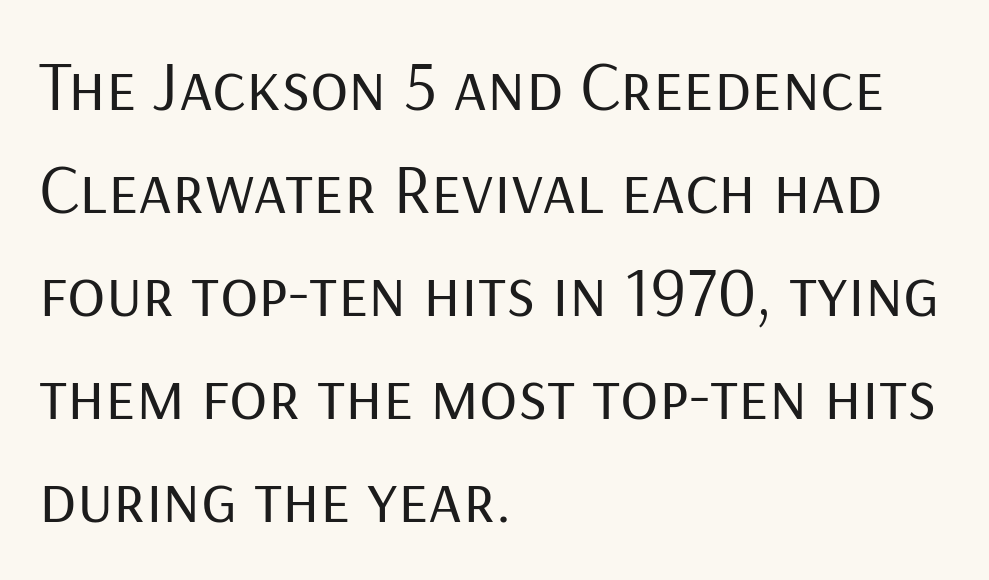
Q: Is the text bold? A: No.
Q: Is the text italic (slanted)? A: No, it is upright.
Q: Is the typeface a serif or a sans-serif typeface? A: Sans-serif.
Q: Is the text underlined? A: No.
Q: How is the paragraph aligned? A: Left-aligned.
Q: Is the spacing between letters normal or unusually wide? A: Normal.
Q: Is the spacing between lines tight, normal or loose? A: Normal.
Q: Width (condensed, normal, or wide)? A: Normal.
Q: Stroke contrast? A: Low.
Q: x-height? A: Medium.
Q: Monospaced? A: No.
